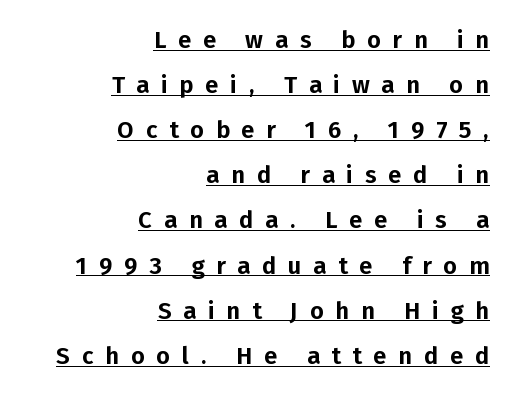
{"italic": "no", "underline": "yes", "align": "right", "line_spacing_ratio": 1.88, "letter_spacing": "wide", "letter_spacing_em": 0.49, "glyph_px": 24}
